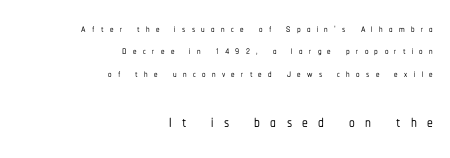
The image shows 23 px text type, upright; set right-aligned, normal line spacing (1.6x), unusually wide letter spacing (+0.45 em), not underlined; the second (bottom) block is 1.64x larger.
